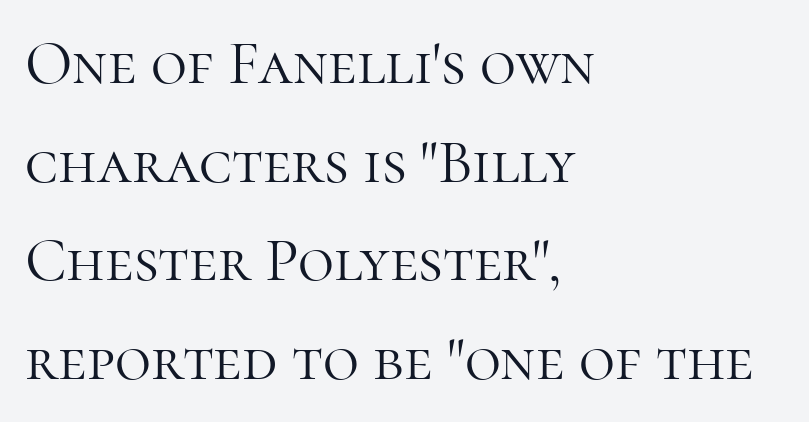
The image shows 62 px light serif type, upright; set left-aligned, normal line spacing (1.59x), normal letter spacing, not underlined; high stroke contrast and a medium x-height.
